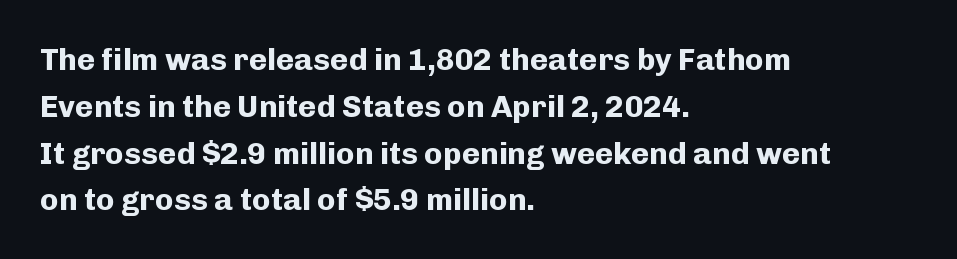
The characters look thick and weighty, a clear bold. Quick note: underline off. The text block is weighted toward the left margin, trailing off unevenly rightward. You can tell it's not italic because the verticals are truly vertical.
